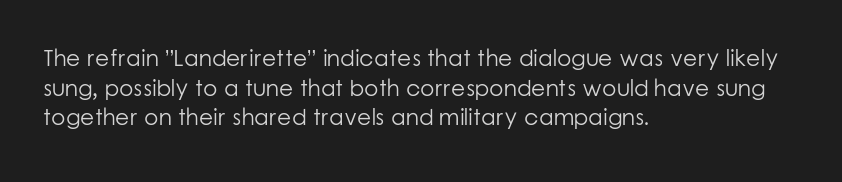
{"italic": "no", "bold": "no", "underline": "no", "align": "left", "line_spacing": "normal", "line_spacing_ratio": 1.29, "letter_spacing": "normal", "letter_spacing_em": 0.0, "glyph_px": 23}
